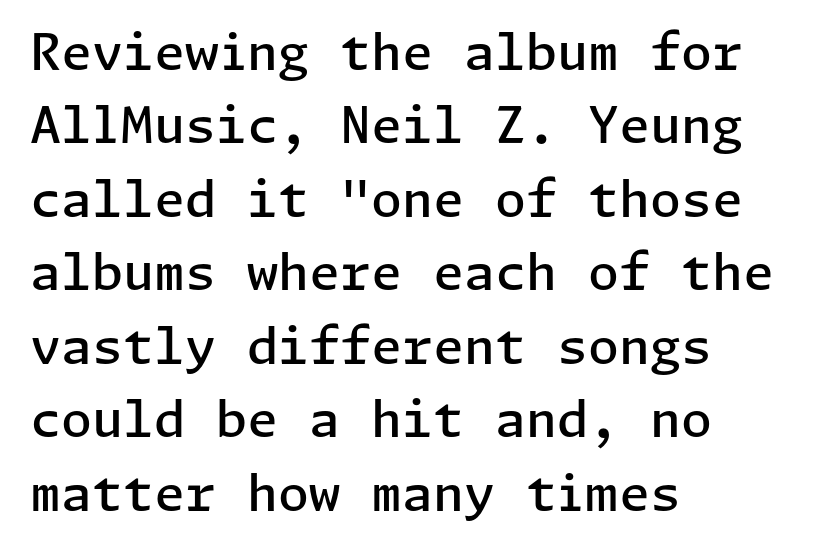
A student would call this left alignment; a typographer would say flush left, rag right. To sum up the face: it is a sans, with no serifs. Tracking here is standard; glyphs follow each other at the usual distance. Just letters on the line, the space beneath them empty.
